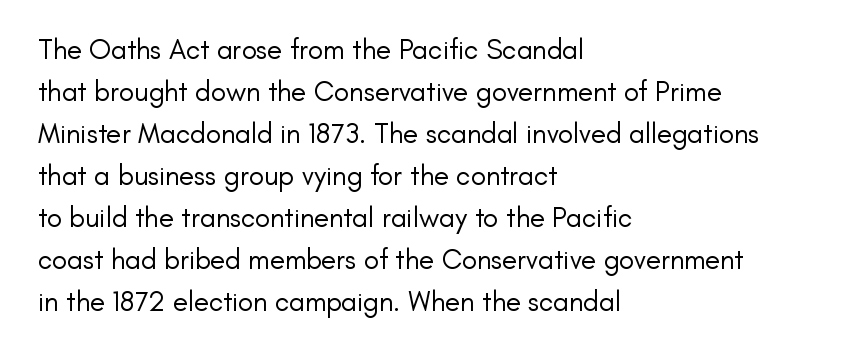
The image shows 28 px regular-weight sans-serif type, upright; set left-aligned, normal line spacing (1.5x), normal letter spacing, not underlined; low stroke contrast and a small x-height.
